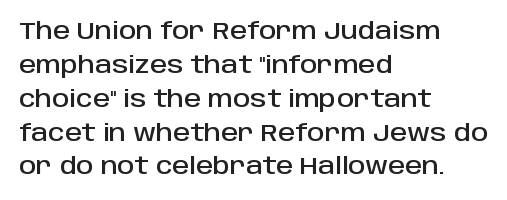
{"italic": "no", "underline": "no", "align": "left", "line_spacing": "normal", "line_spacing_ratio": 1.41, "letter_spacing": "normal", "letter_spacing_em": 0.0, "glyph_px": 24}
